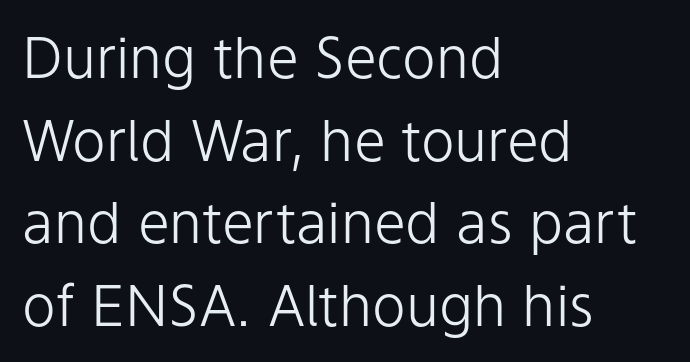
{"serif": "no", "italic": "no", "bold": "no", "weight": "light", "width": "normal", "stroke_contrast": "low", "x_height": "medium", "monospaced": "no", "underline": "no", "align": "left", "line_spacing": "normal", "line_spacing_ratio": 1.45, "letter_spacing": "normal", "letter_spacing_em": 0.0, "glyph_px": 57}
